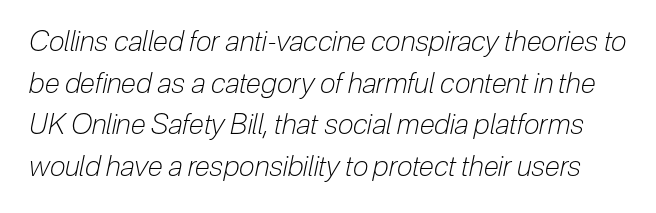
Q: Is the text bold? A: No.
Q: Is the text italic (slanted)? A: Yes, it leans right by about 12 degrees.
Q: Is the text underlined? A: No.
Q: Is the spacing between letters normal or unusually wide? A: Normal.
Q: Is the spacing between lines tight, normal or loose? A: Normal.
Q: Width (condensed, normal, or wide)? A: Condensed.
Q: Stroke contrast? A: Low.
Q: x-height? A: Medium.
Q: Monospaced? A: No.
